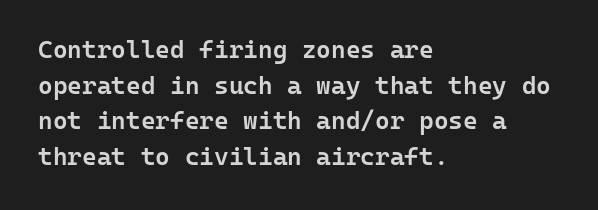
The vertical gap from one line to the next is medium. Which margin do the lines hug? The left one — the right edge is uneven. If you drew a line through each stem, it would be perfectly vertical. Has an underline been added? It has not.
